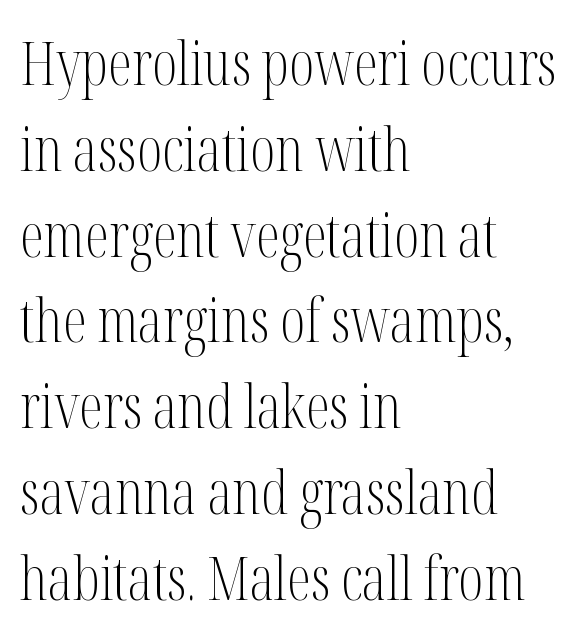
{"serif": "yes", "italic": "no", "bold": "no", "weight": "light", "width": "condensed", "stroke_contrast": "medium", "x_height": "medium", "monospaced": "no", "underline": "no", "align": "left", "line_spacing": "normal", "line_spacing_ratio": 1.43, "letter_spacing": "normal", "letter_spacing_em": 0.0, "glyph_px": 60}
